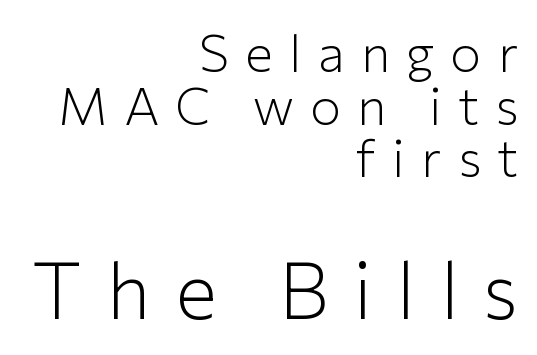
{"serif": "no", "italic": "no", "bold": "no", "weight": "light", "width": "normal", "stroke_contrast": "low", "x_height": "medium", "monospaced": "no", "underline": "no", "align": "right", "line_spacing": "tight", "line_spacing_ratio": 1.01, "letter_spacing": "wide", "letter_spacing_em": 0.31, "larger_block": "second", "size_ratio": 1.5, "glyph_px": 78}
